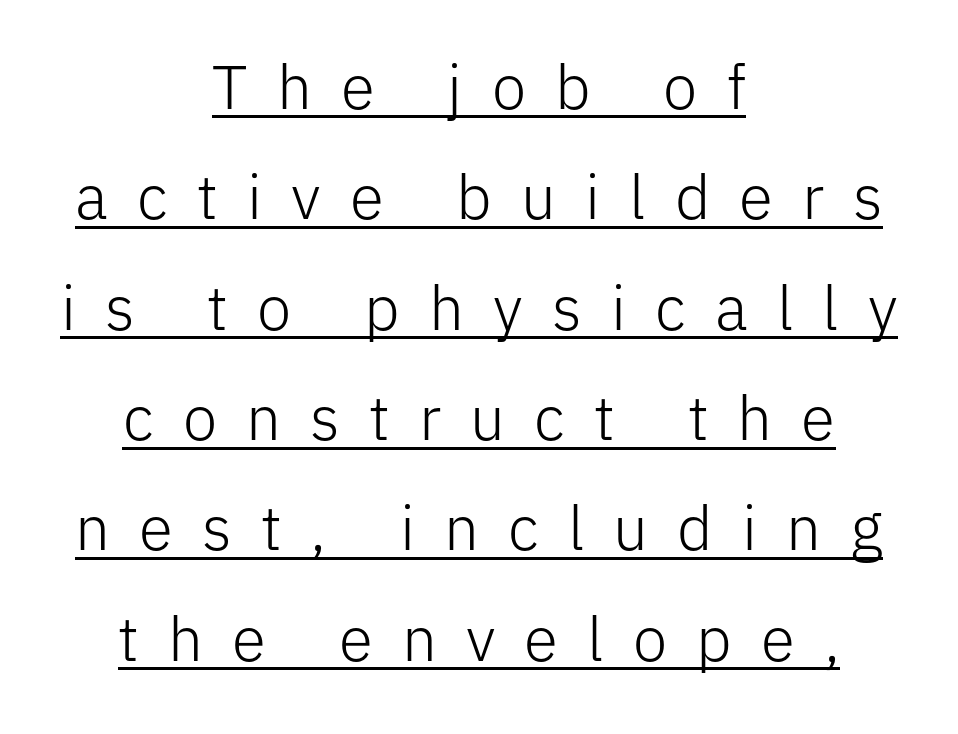
Q: Is the text bold? A: No.
Q: Is the text italic (slanted)? A: No, it is upright.
Q: Is the typeface a serif or a sans-serif typeface? A: Sans-serif.
Q: Is the text underlined? A: Yes.
Q: How is the paragraph aligned? A: Centered.
Q: Is the spacing between letters normal or unusually wide? A: Unusually wide.
Q: Width (condensed, normal, or wide)? A: Normal.
Q: Stroke contrast? A: Low.
Q: x-height? A: Medium.
Q: Monospaced? A: No.
